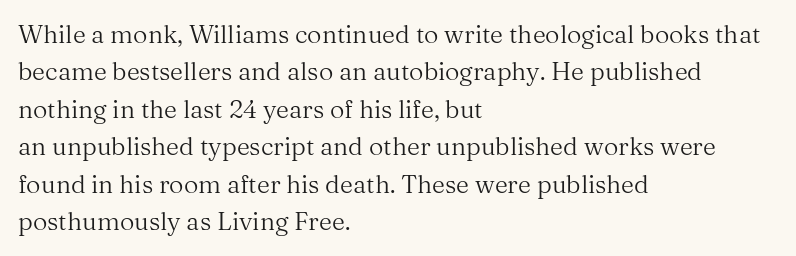
The image shows 25 px text type, upright; set left-aligned, normal line spacing (1.5x), normal letter spacing, not underlined.
